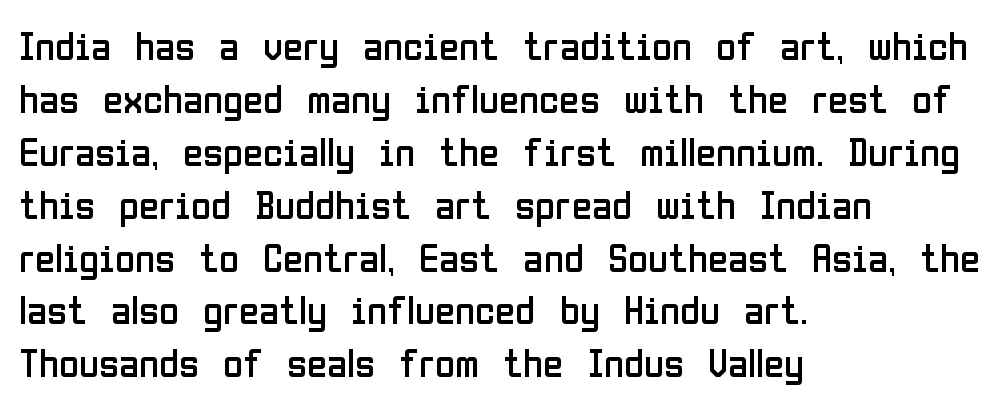
Q: Is the text bold? A: No.
Q: Is the text italic (slanted)? A: No, it is upright.
Q: Is the typeface a serif or a sans-serif typeface? A: Sans-serif.
Q: Is the text underlined? A: No.
Q: How is the paragraph aligned? A: Left-aligned.
Q: Is the spacing between letters normal or unusually wide? A: Normal.
Q: Is the spacing between lines tight, normal or loose? A: Normal.
Q: Width (condensed, normal, or wide)? A: Condensed.
Q: Stroke contrast? A: Low.
Q: x-height? A: Medium.
Q: Monospaced? A: No.
